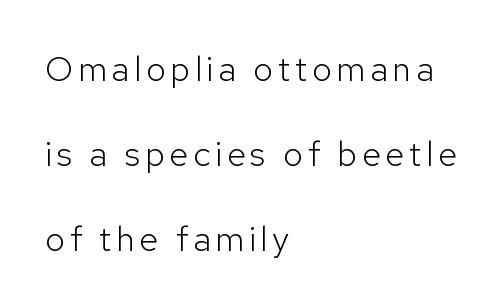
{"serif": "no", "italic": "no", "bold": "no", "weight": "light", "width": "normal", "stroke_contrast": "low", "x_height": "medium", "monospaced": "no", "underline": "no", "align": "left", "line_spacing": "loose", "line_spacing_ratio": 2.43, "glyph_px": 35}
